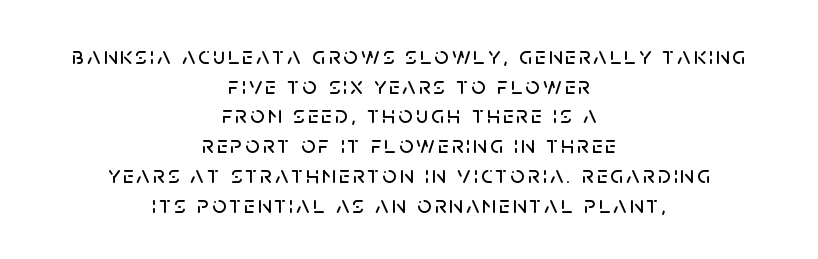
{"italic": "no", "underline": "no", "align": "center", "line_spacing_ratio": 1.19, "glyph_px": 25}
